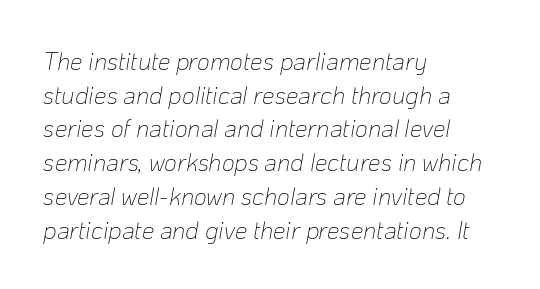
The typography opts for an oblique posture over an upright one. Descenders hang freely into open space. Notice how descenders clear the ascenders below comfortably — that's standard leading. Caption: face not bold, strokes unweighted. Students, note that the glyphs here touch the page at normal intervals.
